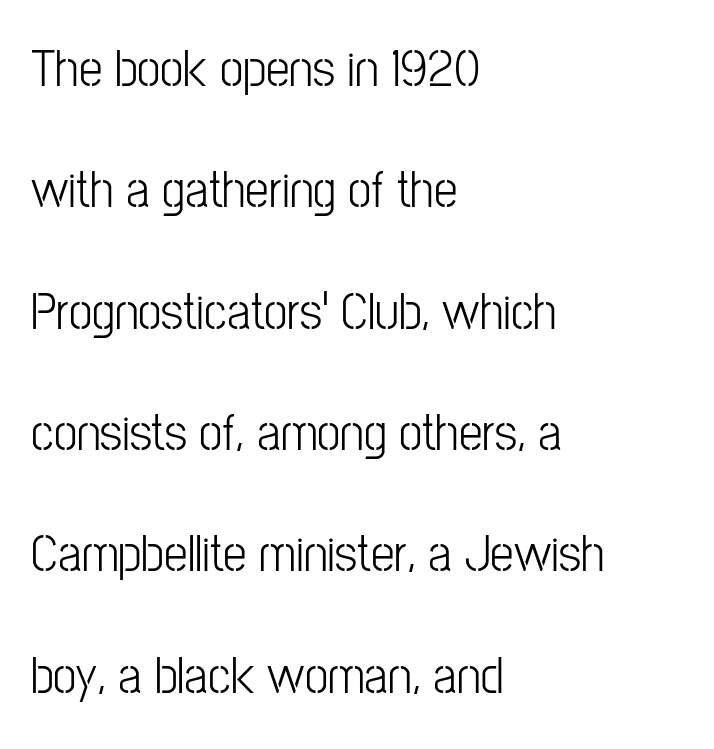
The image shows 53 px light, condensed sans-serif type, upright; set left-aligned, loose line spacing (2.29x), normal letter spacing, not underlined; low stroke contrast and a medium x-height.
